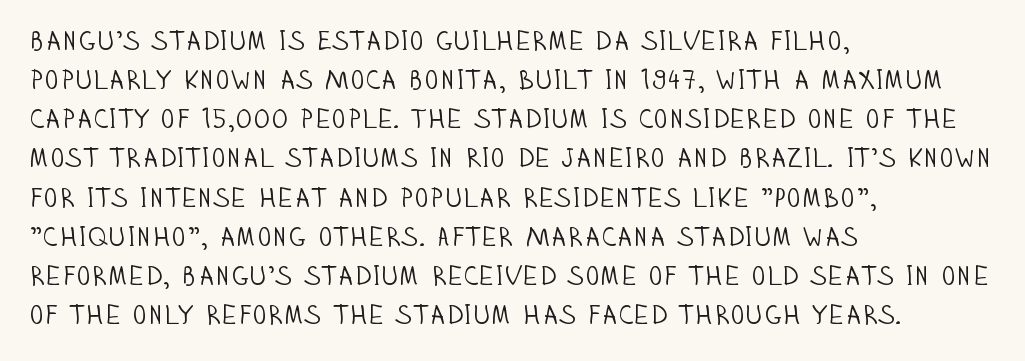
{"italic": "no", "bold": "no", "underline": "no", "align": "left", "line_spacing": "normal", "line_spacing_ratio": 1.45, "letter_spacing": "normal", "letter_spacing_em": 0.0, "glyph_px": 27}
